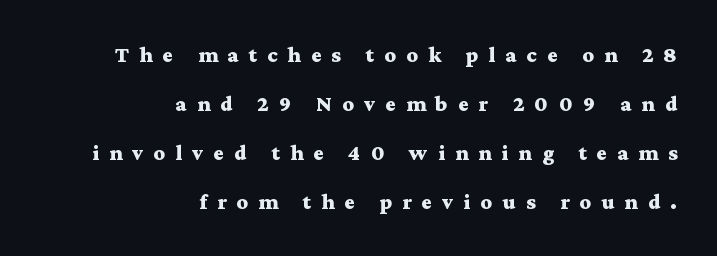
The image shows 22 px bold type, upright; set right-aligned, loose line spacing (2.22x), unusually wide letter spacing (+0.46 em), not underlined.
